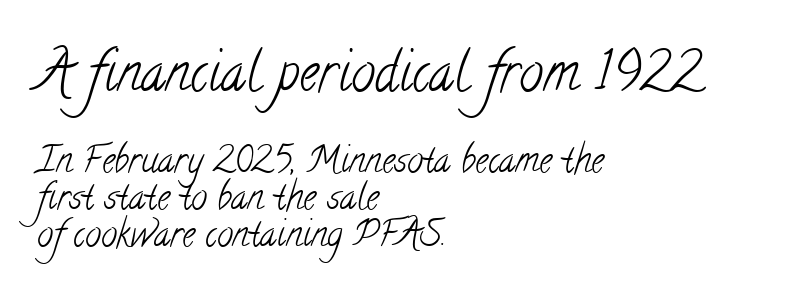
The image shows 54 px light, condensed serif type; set left-aligned, tight line spacing (1.03x), normal letter spacing, not underlined; the first (top) block is 1.5x larger; low stroke contrast and a small x-height.
